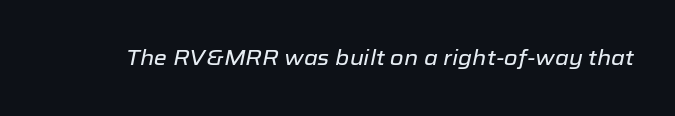
The image shows 21 px text type, italic (leaning right); set normal letter spacing, not underlined.
